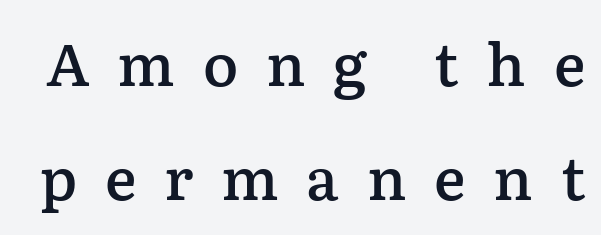
Q: Is the text bold? A: Semi-bold.
Q: Is the text italic (slanted)? A: No, it is upright.
Q: Is the typeface a serif or a sans-serif typeface? A: Serif.
Q: Is the text underlined? A: No.
Q: Is the spacing between letters normal or unusually wide? A: Unusually wide.
Q: Is the spacing between lines tight, normal or loose? A: Loose.
Q: Width (condensed, normal, or wide)? A: Normal.
Q: Stroke contrast? A: Low.
Q: x-height? A: Medium.
Q: Monospaced? A: No.
